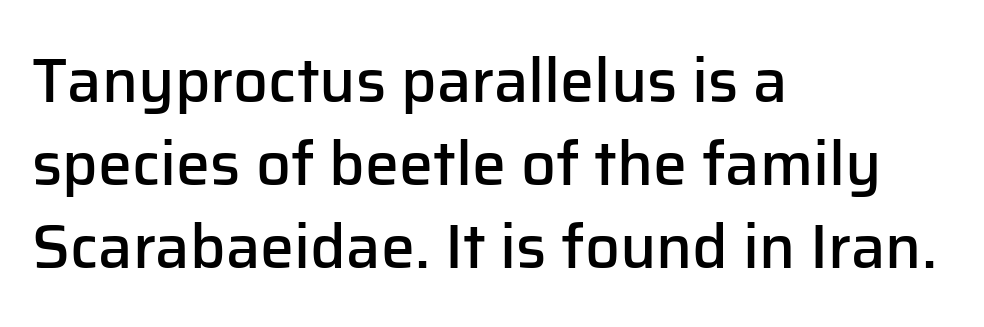
{"serif": "no", "italic": "no", "bold": "semi", "weight": "semibold", "width": "normal", "stroke_contrast": "low", "x_height": "medium", "monospaced": "no", "underline": "no", "align": "left", "line_spacing": "normal", "line_spacing_ratio": 1.36, "letter_spacing": "normal", "letter_spacing_em": 0.0, "glyph_px": 61}
